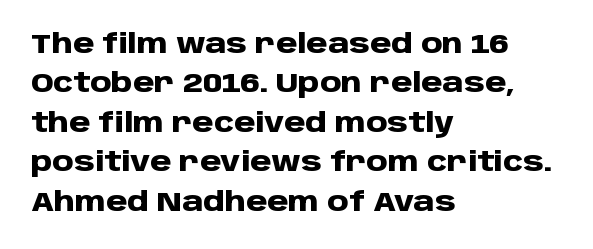
Q: Is the text bold? A: Yes.
Q: Is the text italic (slanted)? A: No, it is upright.
Q: Is the text underlined? A: No.
Q: How is the paragraph aligned? A: Left-aligned.
Q: Is the spacing between letters normal or unusually wide? A: Normal.
Q: Is the spacing between lines tight, normal or loose? A: Normal.
